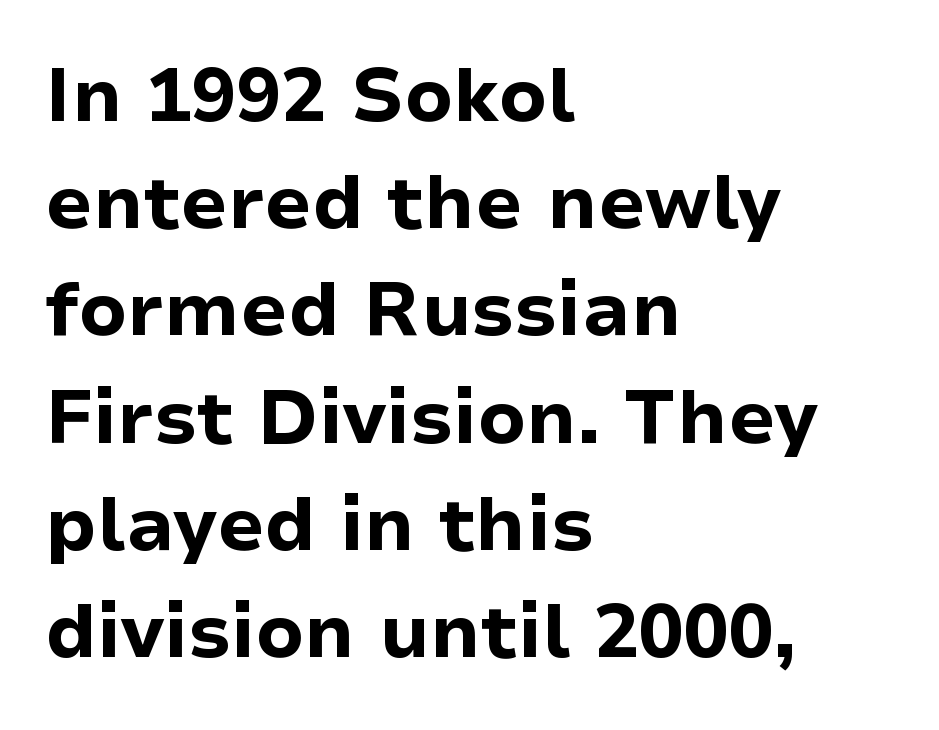
{"serif": "no", "italic": "no", "bold": "yes", "weight": "bold", "width": "normal", "stroke_contrast": "low", "x_height": "medium", "monospaced": "no", "underline": "no", "align": "left", "line_spacing": "normal", "line_spacing_ratio": 1.43, "letter_spacing": "normal", "letter_spacing_em": 0.0, "glyph_px": 75}
